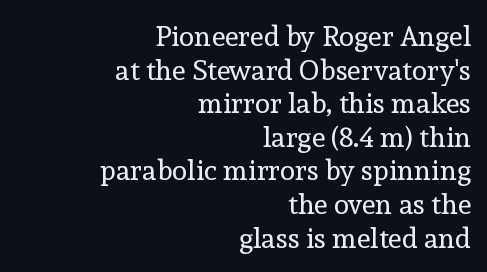
{"serif": "yes", "italic": "no", "bold": "no", "weight": "regular", "width": "normal", "x_height": "medium", "monospaced": "no", "underline": "no", "align": "right", "line_spacing_ratio": 1.2, "letter_spacing": "normal", "letter_spacing_em": 0.0, "glyph_px": 28}
